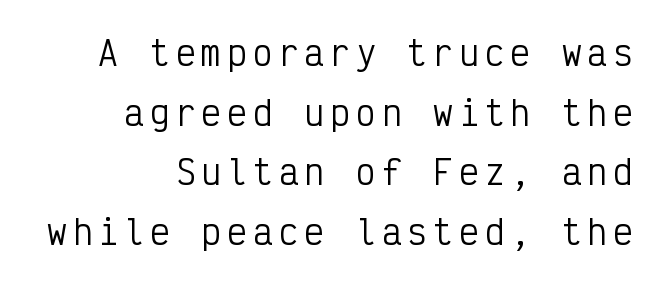
The image shows 33 px regular-weight, condensed sans-serif type, upright, monospaced; set right-aligned, line spacing 1.81x, not underlined; low stroke contrast and a medium x-height.
